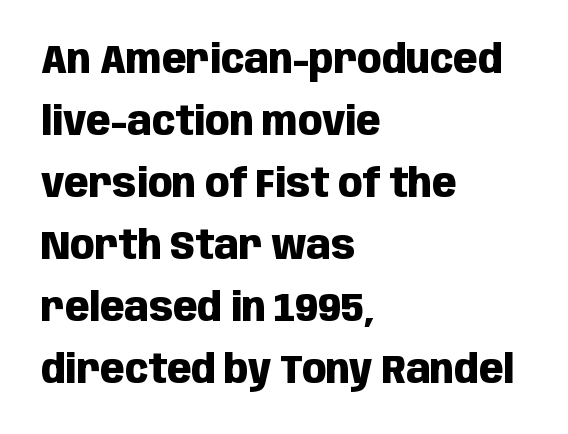
You could call the tracking neutral — neither tight nor loose. Casual observation: everything's shoved over to the left. Glance below the letters and you will spot only blank space. You can tell from the bare stems that sans-serif type was used. The face used here is proportionally spaced, like ordinary book or web type.
